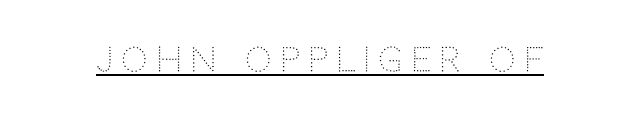
The image shows 33 px light sans-serif type, upright; set unusually wide letter spacing (+0.24 em), underlined; low stroke contrast and a large x-height.
